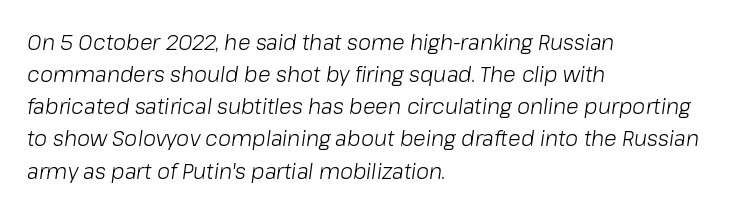
Slanted lettering throughout. Is the letter spacing exaggerated? No — it looks like the ordinary default. Regular leading. Every row of glyphs begins at an identical x-position on the left.
